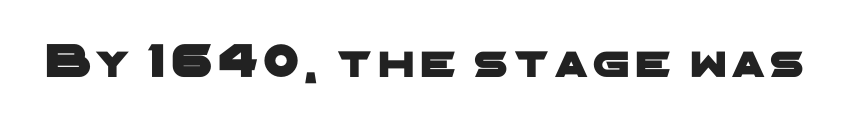
{"serif": "no", "width": "wide", "stroke_contrast": "low", "x_height": "medium", "monospaced": "no", "underline": "no", "glyph_px": 49}
